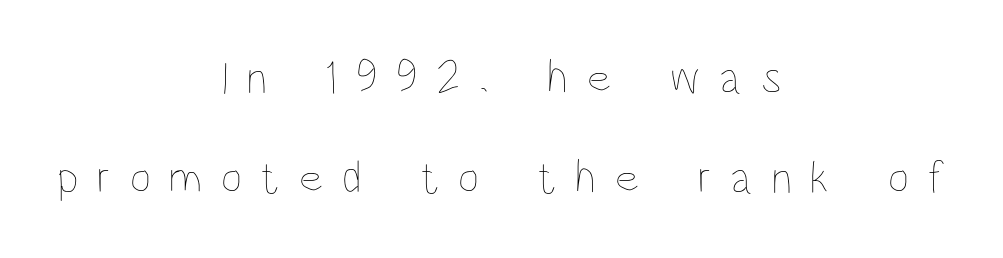
Line starts and ends both wander, symmetrically. The letterforms sit at book weight or below. Nobody drew a line under any word here. The tracking jumps out immediately: characters are airy and widely separated. Widely set lines give the paragraph a tall, airy silhouette.
